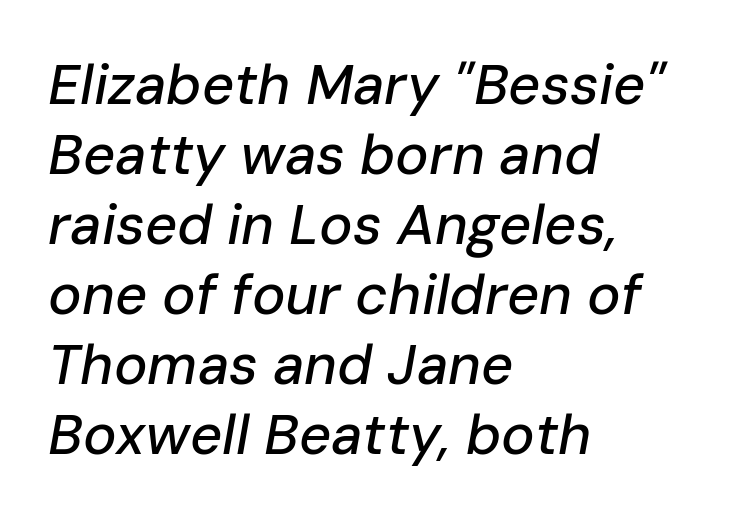
Q: Is the text italic (slanted)? A: Yes, it leans right by about 10 degrees.
Q: Is the text underlined? A: No.
Q: How is the paragraph aligned? A: Left-aligned.
Q: Is the spacing between letters normal or unusually wide? A: Normal.
Q: Is the spacing between lines tight, normal or loose? A: Normal.
Q: Width (condensed, normal, or wide)? A: Normal.
Q: Stroke contrast? A: Low.
Q: x-height? A: Medium.
Q: Monospaced? A: No.
